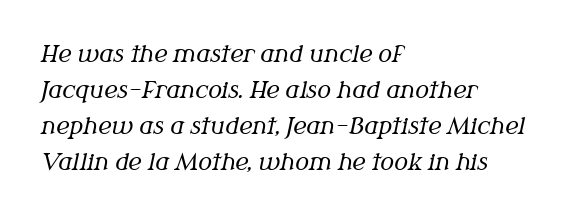
Q: Is the text bold? A: No.
Q: Is the text italic (slanted)? A: Yes, it leans right by about 12 degrees.
Q: Is the text underlined? A: No.
Q: How is the paragraph aligned? A: Left-aligned.
Q: Is the spacing between letters normal or unusually wide? A: Normal.
Q: Is the spacing between lines tight, normal or loose? A: Normal.
